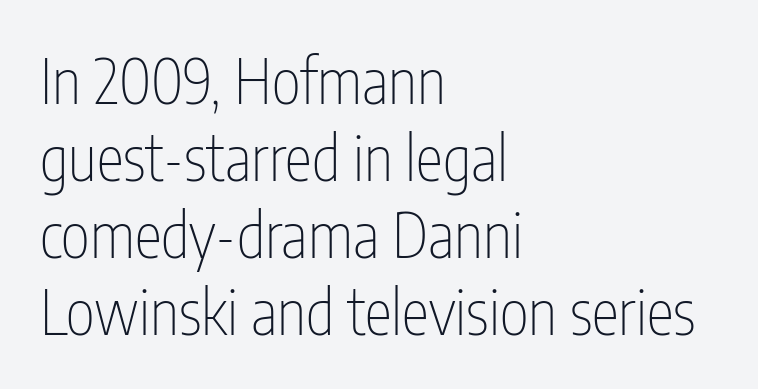
{"serif": "no", "italic": "no", "bold": "no", "weight": "thin", "width": "condensed", "stroke_contrast": "low", "x_height": "medium", "monospaced": "no", "underline": "no", "align": "left", "line_spacing_ratio": 1.24, "letter_spacing": "normal", "letter_spacing_em": 0.0, "glyph_px": 62}
